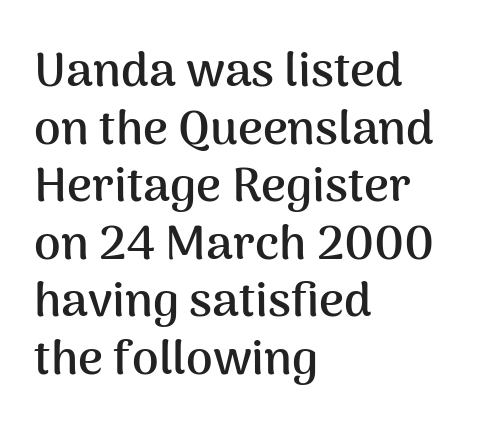
Tracking value appears to be zero — textbook default spacing. Underline: absent. This sample has the flowing, uneven cadence of proportional lettering. Horizontally, the lines are justified to the leading edge only.
